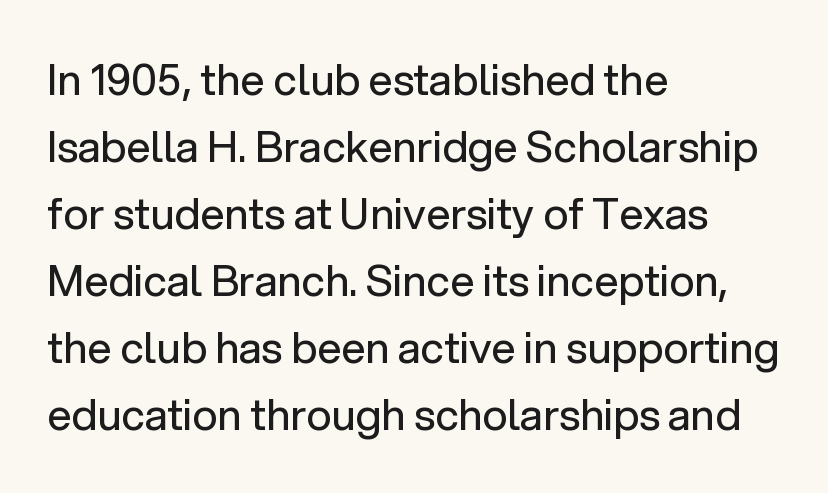
The image shows 43 px regular-weight sans-serif type, upright; set left-aligned, normal line spacing (1.56x), normal letter spacing, not underlined; low stroke contrast and a medium x-height.
